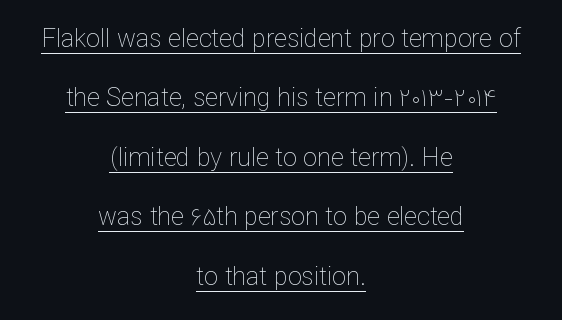
Q: Is the text bold? A: No.
Q: Is the text italic (slanted)? A: No, it is upright.
Q: Is the text underlined? A: Yes.
Q: How is the paragraph aligned? A: Centered.
Q: Is the spacing between letters normal or unusually wide? A: Normal.
Q: Is the spacing between lines tight, normal or loose? A: Loose.
